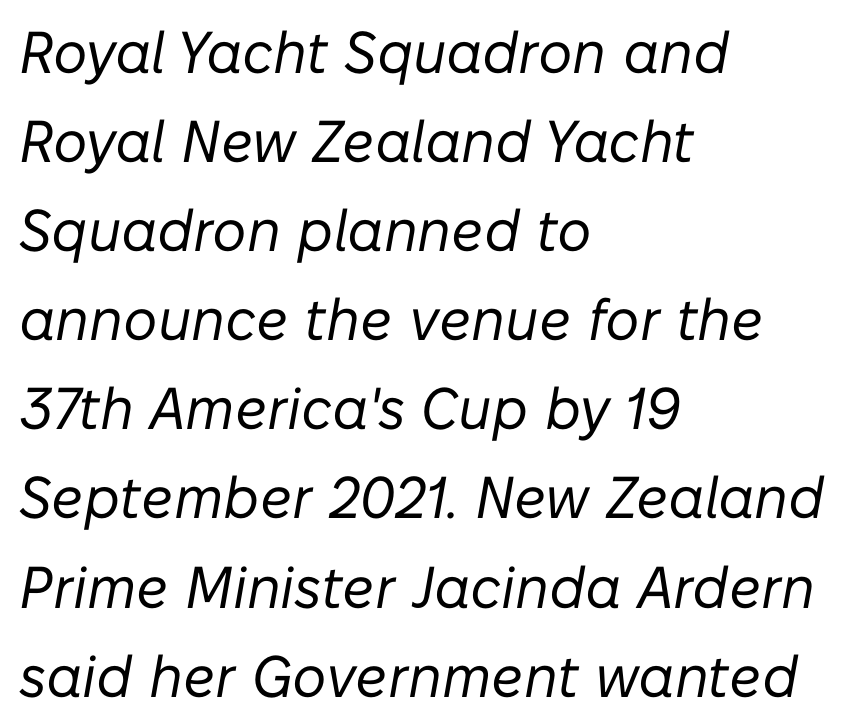
Type without underlining. Character widths vary here, with narrow letters taking less room than wide ones. Does the leading feel generous? No, just average. Tracking here is standard; glyphs follow each other at the usual distance.
